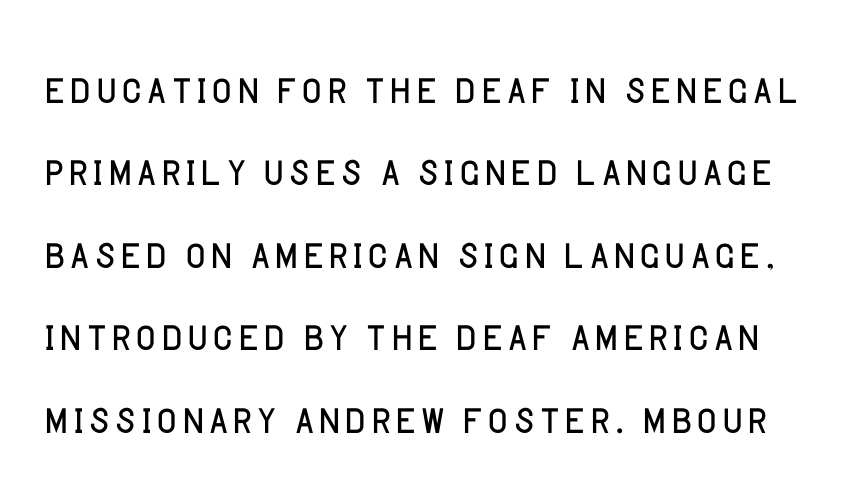
{"serif": "no", "italic": "no", "bold": "no", "weight": "light", "width": "normal", "stroke_contrast": "low", "x_height": "large", "monospaced": "no", "underline": "no", "line_spacing": "normal", "line_spacing_ratio": 1.5, "letter_spacing": "normal", "letter_spacing_em": 0.0, "glyph_px": 55}
